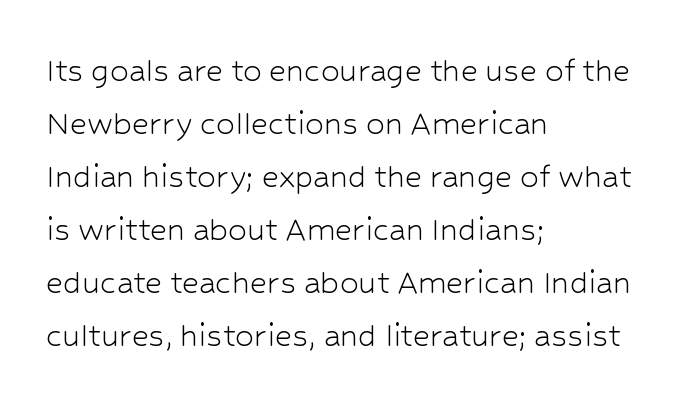
{"serif": "no", "italic": "no", "bold": "no", "weight": "light", "width": "normal", "stroke_contrast": "low", "x_height": "medium", "monospaced": "no", "underline": "no", "align": "left", "line_spacing": "normal", "line_spacing_ratio": 1.43, "letter_spacing": "normal", "letter_spacing_em": 0.0, "glyph_px": 37}
